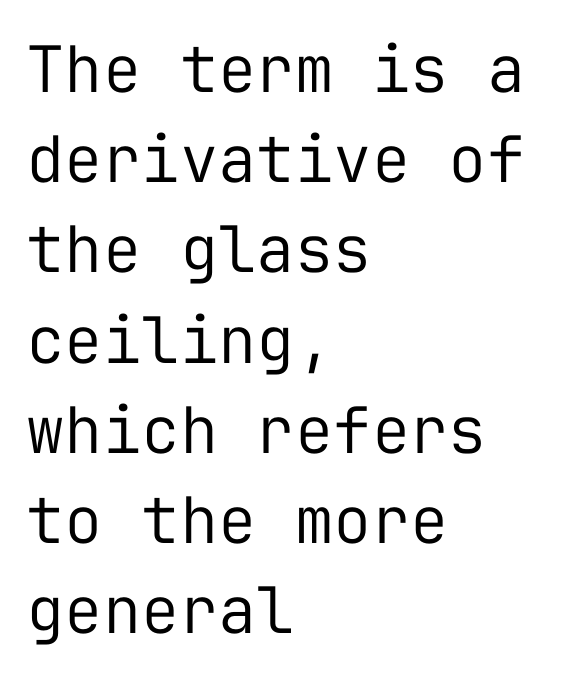
A light-to-regular cut is what we see here. Vertical strokes here are truly vertical. The passage shown stacks its lines at a standard gap. Tracking here is standard; glyphs follow each other at the usual distance. The rendering shows plain stroke endings on the letterforms — a sans-serif design. Descender tails drop into unmarked territory.
